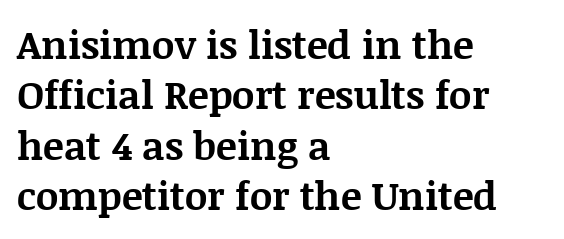
Q: Is the text bold? A: Yes.
Q: Is the text italic (slanted)? A: No, it is upright.
Q: Is the typeface a serif or a sans-serif typeface? A: Serif.
Q: Is the text underlined? A: No.
Q: How is the paragraph aligned? A: Left-aligned.
Q: Is the spacing between letters normal or unusually wide? A: Normal.
Q: Is the spacing between lines tight, normal or loose? A: Normal.
Q: Width (condensed, normal, or wide)? A: Normal.
Q: Stroke contrast? A: Medium.
Q: x-height? A: Large.
Q: Monospaced? A: No.
